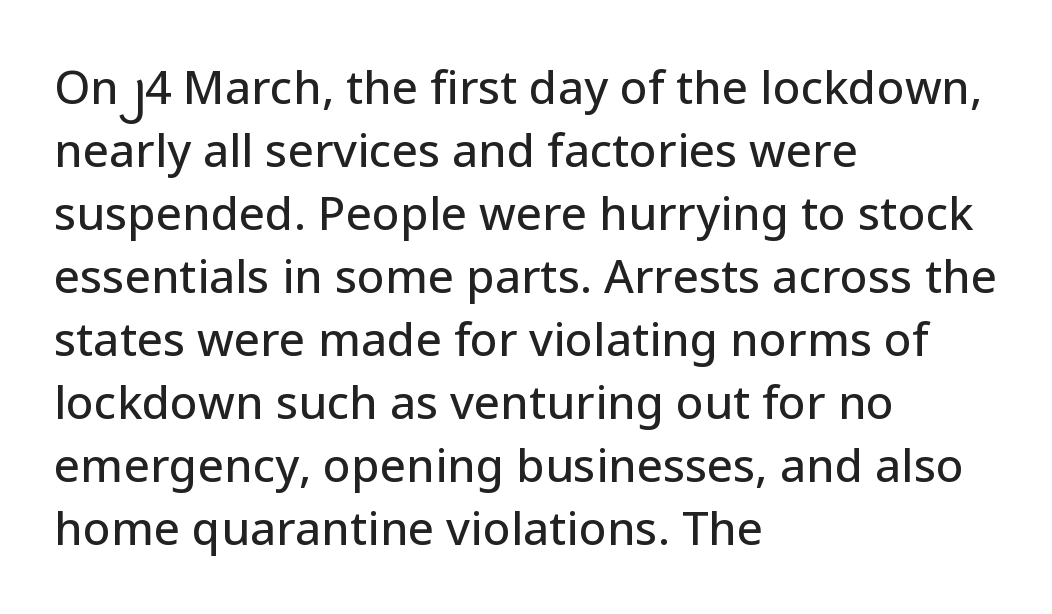
Q: Is the text italic (slanted)? A: No, it is upright.
Q: Is the typeface a serif or a sans-serif typeface? A: Sans-serif.
Q: Is the text underlined? A: No.
Q: How is the paragraph aligned? A: Left-aligned.
Q: Is the spacing between letters normal or unusually wide? A: Normal.
Q: Is the spacing between lines tight, normal or loose? A: Normal.
Q: Width (condensed, normal, or wide)? A: Normal.
Q: Stroke contrast? A: Low.
Q: x-height? A: Medium.
Q: Monospaced? A: No.
